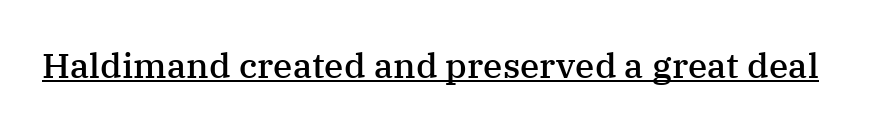
The image shows 35 px semibold serif type, upright; set normal letter spacing, underlined; medium stroke contrast and a medium x-height.
